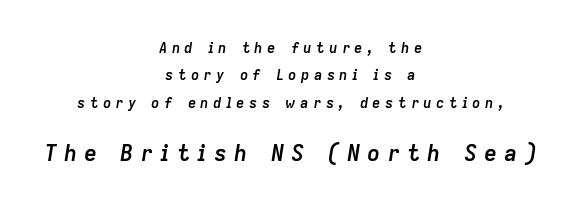
The image shows 22 px bold type, italic (leaning right); set centered, loose line spacing (1.96x), unusually wide letter spacing (+0.31 em), not underlined; the second (bottom) block is 1.57x larger.
